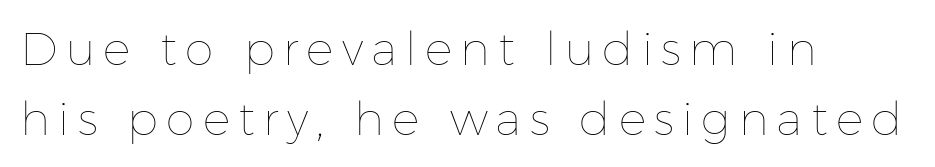
{"italic": "no", "bold": "no", "weight": "thin", "width": "normal", "stroke_contrast": "low", "x_height": "medium", "monospaced": "no", "underline": "no", "align": "left", "line_spacing": "normal", "line_spacing_ratio": 1.52, "glyph_px": 46}
